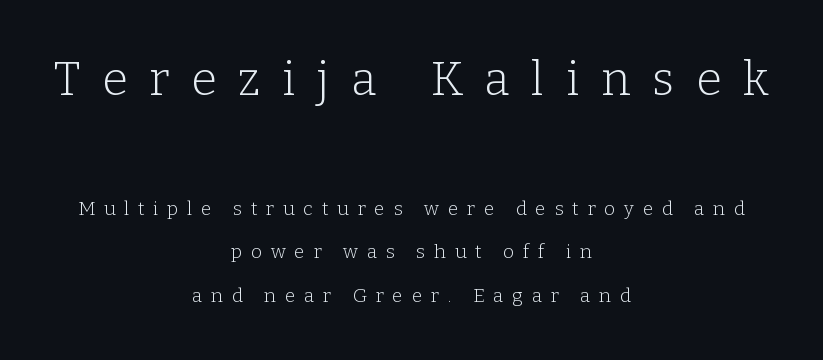
Q: Is the text bold? A: No.
Q: Is the text italic (slanted)? A: No, it is upright.
Q: Is the typeface a serif or a sans-serif typeface? A: Serif.
Q: Is the text underlined? A: No.
Q: How is the paragraph aligned? A: Centered.
Q: Is the spacing between letters normal or unusually wide? A: Unusually wide.
Q: Is the spacing between lines tight, normal or loose? A: Loose.
Q: Which block of text is set in a larger size, the first (top) or the second (bottom)? A: The first (top) one.
Q: Width (condensed, normal, or wide)? A: Normal.
Q: Stroke contrast? A: Low.
Q: x-height? A: Medium.
Q: Monospaced? A: No.
